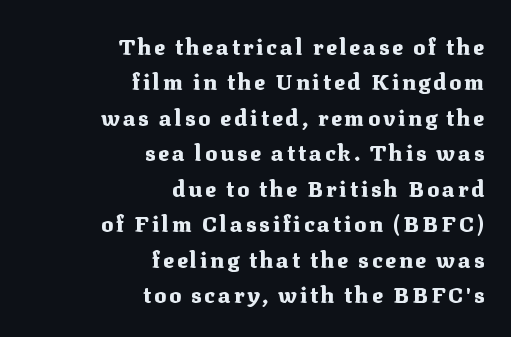
{"italic": "no", "bold": "yes", "underline": "no", "align": "right", "line_spacing": "normal", "line_spacing_ratio": 1.61, "glyph_px": 22}
